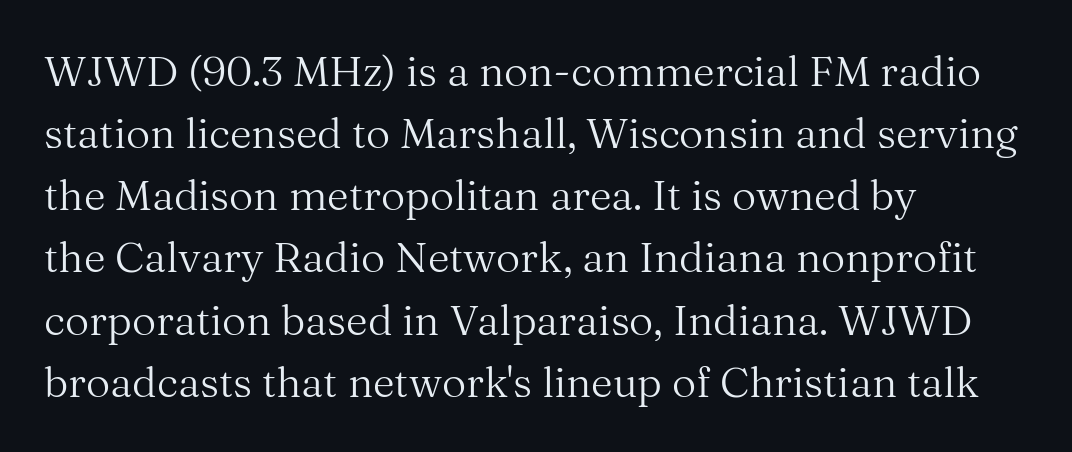
The image shows 42 px regular-weight serif type, upright; set left-aligned, normal line spacing (1.48x), normal letter spacing, not underlined; medium stroke contrast and a medium x-height.
